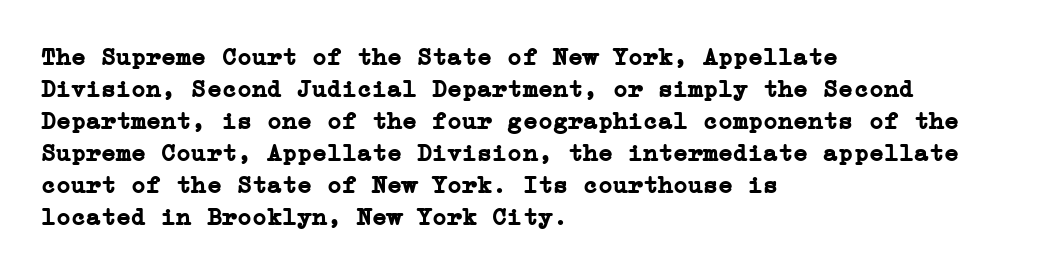
The typesetter chose a ragged-right arrangement here. The line texture is even and compact thanks to regular tracking. Summary of weight: heavy, a full bold. Vertically, the passage feels balanced, rows spaced as you'd expect. In terms of posture, this sample is upright.
